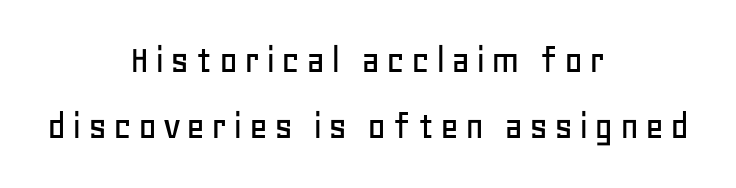
Classification — sans serif. If you folded the block vertically in half, each line would mirror itself in length. The lettering stays uniformly vertical, giving the passage a roman look. Only glyphs here, with clear space below each row. Varying glyph widths throughout — classic text-font behaviour.
